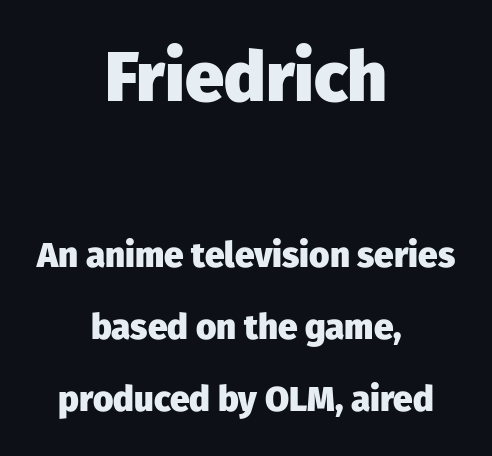
{"serif": "no", "italic": "no", "bold": "yes", "weight": "heavy", "width": "normal", "stroke_contrast": "low", "x_height": "medium", "monospaced": "no", "underline": "no", "align": "center", "line_spacing": "loose", "line_spacing_ratio": 2.05, "letter_spacing": "normal", "letter_spacing_em": 0.0, "larger_block": "first", "size_ratio": 2.0, "glyph_px": 70}
